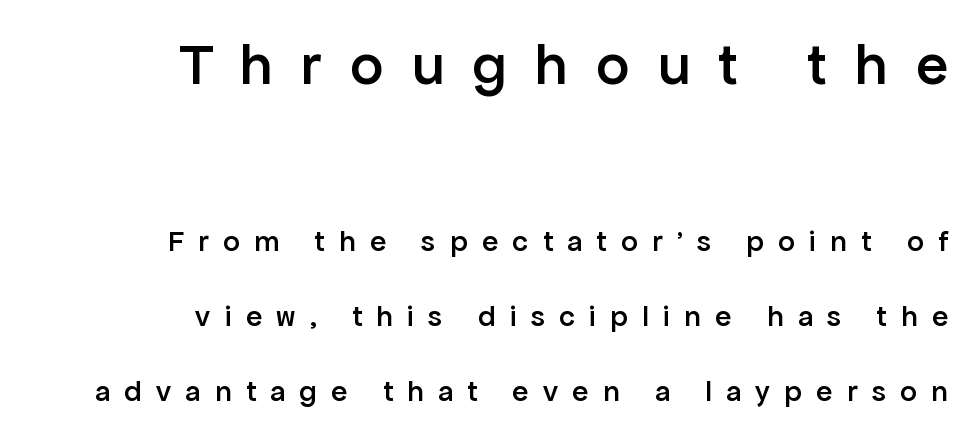
{"serif": "no", "italic": "no", "bold": "semi", "weight": "semibold", "width": "normal", "stroke_contrast": "low", "x_height": "medium", "monospaced": "no", "underline": "no", "align": "right", "line_spacing": "loose", "line_spacing_ratio": 2.49, "letter_spacing": "wide", "letter_spacing_em": 0.48, "larger_block": "first", "size_ratio": 1.97, "glyph_px": 59}
